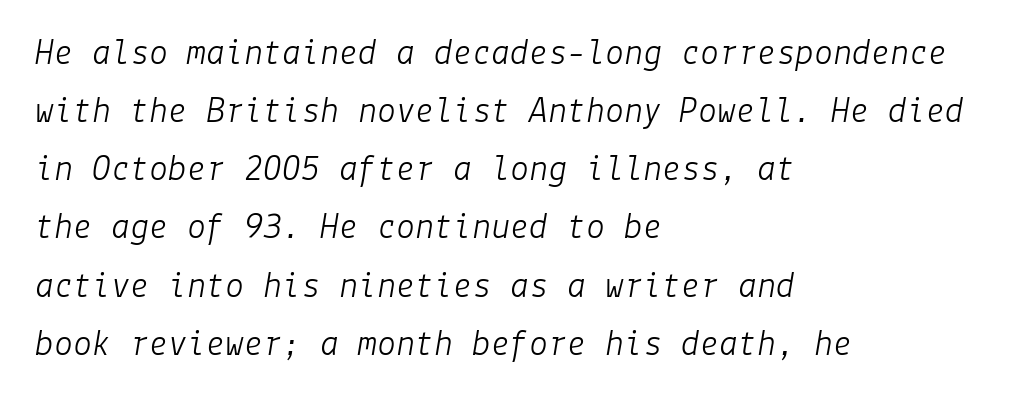
The image shows 38 px light type, italic (leaning right); set left-aligned, normal line spacing (1.53x), normal letter spacing, not underlined; low stroke contrast and a medium x-height.
